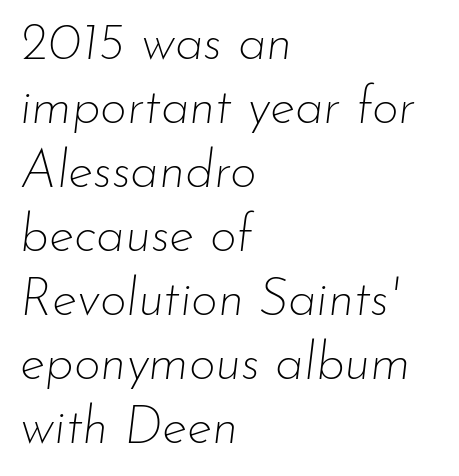
One-word summary of the alignment: left. Every character sits at an angle, as italics do. The letterforms sit at book weight or below. Note the varied advance widths — an 'i' is clearly narrower than an 'm'. The passage shown has conventional tracking throughout. Only glyphs here, with clear space below each row.
